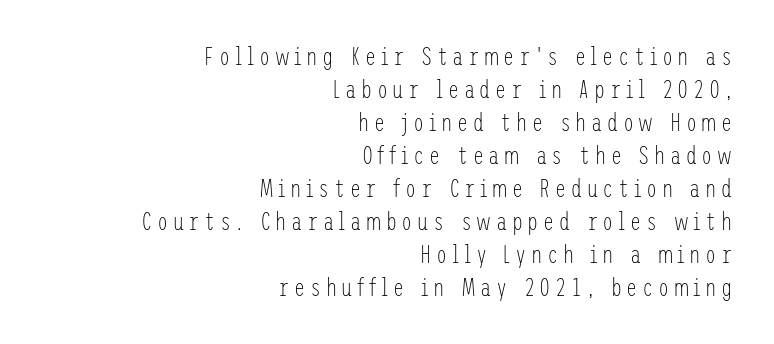
{"italic": "no", "bold": "no", "underline": "no", "align": "right", "line_spacing": "normal", "line_spacing_ratio": 1.32, "glyph_px": 25}
